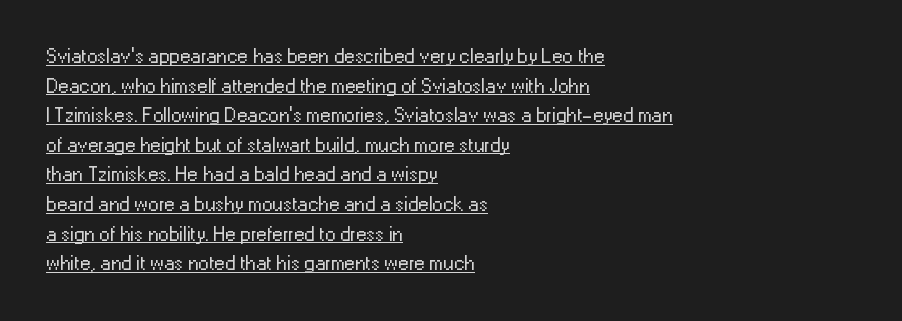
{"italic": "no", "bold": "no", "underline": "yes", "align": "left", "line_spacing": "normal", "line_spacing_ratio": 1.41, "letter_spacing": "normal", "letter_spacing_em": 0.0, "glyph_px": 21}
